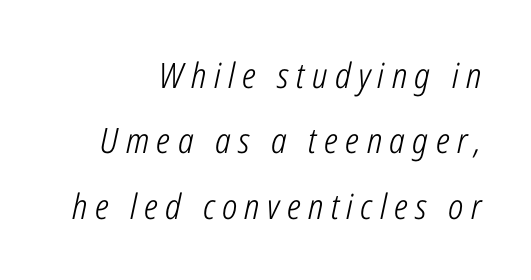
The image shows 35 px light, condensed type, italic (leaning right); set right-aligned, line spacing 1.87x, unusually wide letter spacing (+0.21 em), not underlined; low stroke contrast and a medium x-height.
